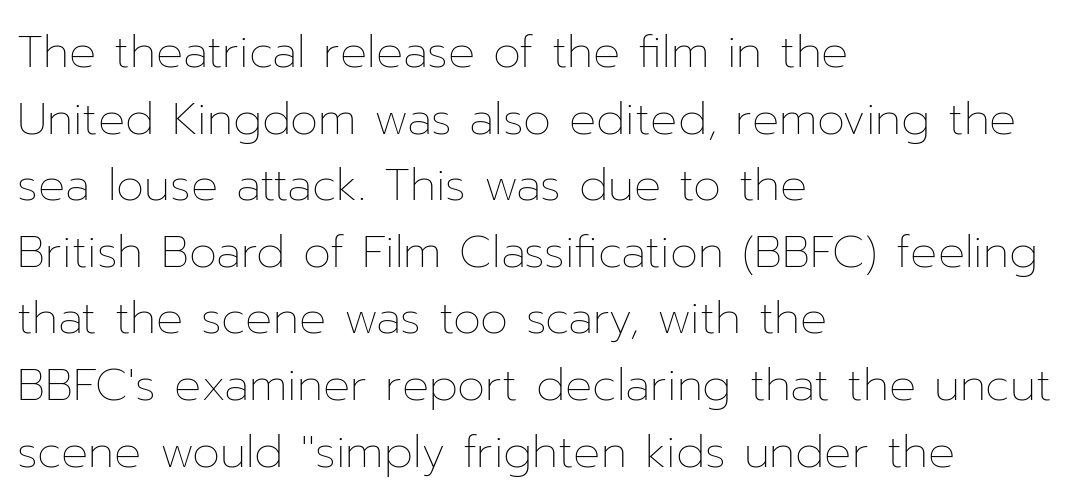
{"italic": "no", "bold": "no", "weight": "thin", "width": "normal", "stroke_contrast": "low", "x_height": "medium", "monospaced": "no", "underline": "no", "align": "left", "line_spacing": "normal", "line_spacing_ratio": 1.48, "letter_spacing": "normal", "letter_spacing_em": 0.0, "glyph_px": 45}
